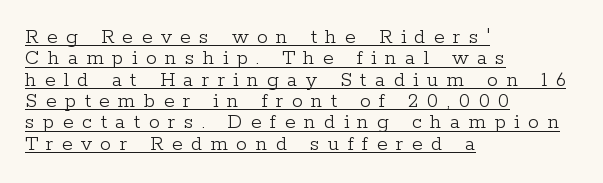
Q: Is the text bold? A: No.
Q: Is the text italic (slanted)? A: No, it is upright.
Q: Is the text underlined? A: Yes.
Q: How is the paragraph aligned? A: Left-aligned.
Q: Is the spacing between letters normal or unusually wide? A: Unusually wide.
Q: Is the spacing between lines tight, normal or loose? A: Tight.
